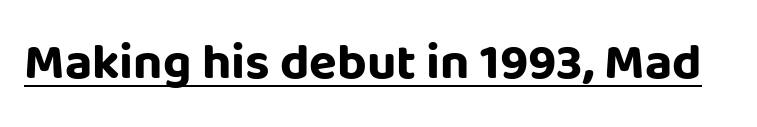
Italic? Not at all — the glyphs are vertical. Serif or sans? Sans — the stroke terminals are bare. Default kerning and tracking; the words read as compact shapes. Looks like regular typesetting: each glyph gets only the width it needs. Every word sits above its own underline.
